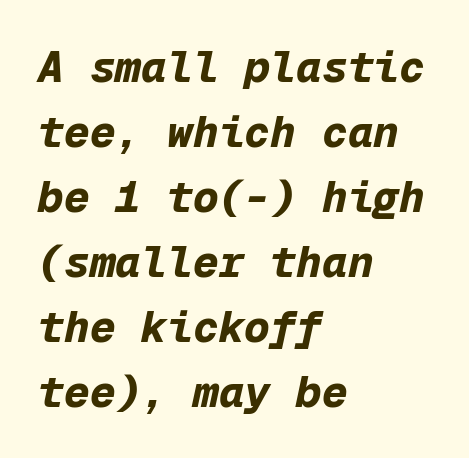
{"italic": "yes", "lean": "right", "slant_degrees": 12, "bold": "yes", "weight": "bold", "width": "normal", "stroke_contrast": "low", "x_height": "medium", "monospaced": "yes", "underline": "no", "align": "left", "line_spacing": "normal", "line_spacing_ratio": 1.51, "letter_spacing": "normal", "letter_spacing_em": 0.0, "glyph_px": 43}
